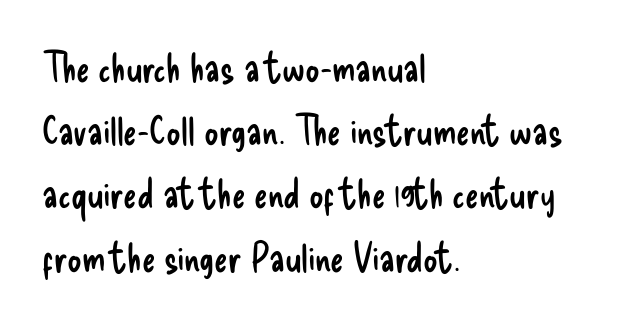
{"serif": "no", "italic": "no", "bold": "no", "weight": "regular", "width": "condensed", "stroke_contrast": "low", "x_height": "small", "monospaced": "no", "underline": "no", "align": "left", "line_spacing": "normal", "line_spacing_ratio": 1.58, "letter_spacing": "normal", "letter_spacing_em": 0.0, "glyph_px": 40}
